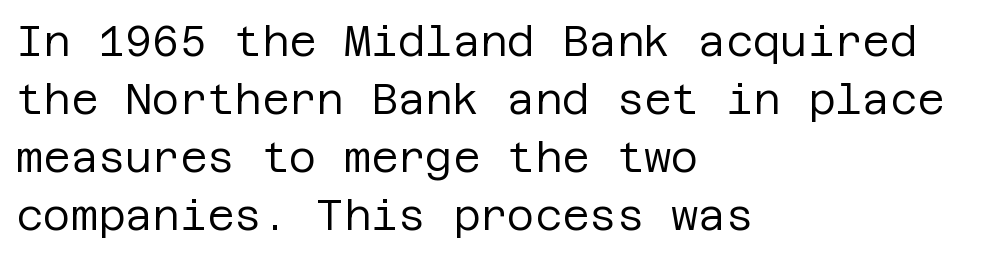
Q: Is the text bold? A: No.
Q: Is the text italic (slanted)? A: No, it is upright.
Q: Is the typeface a serif or a sans-serif typeface? A: Sans-serif.
Q: Is the text underlined? A: No.
Q: How is the paragraph aligned? A: Left-aligned.
Q: Is the spacing between letters normal or unusually wide? A: Normal.
Q: Is the spacing between lines tight, normal or loose? A: Normal.
Q: Width (condensed, normal, or wide)? A: Normal.
Q: Stroke contrast? A: Low.
Q: x-height? A: Large.
